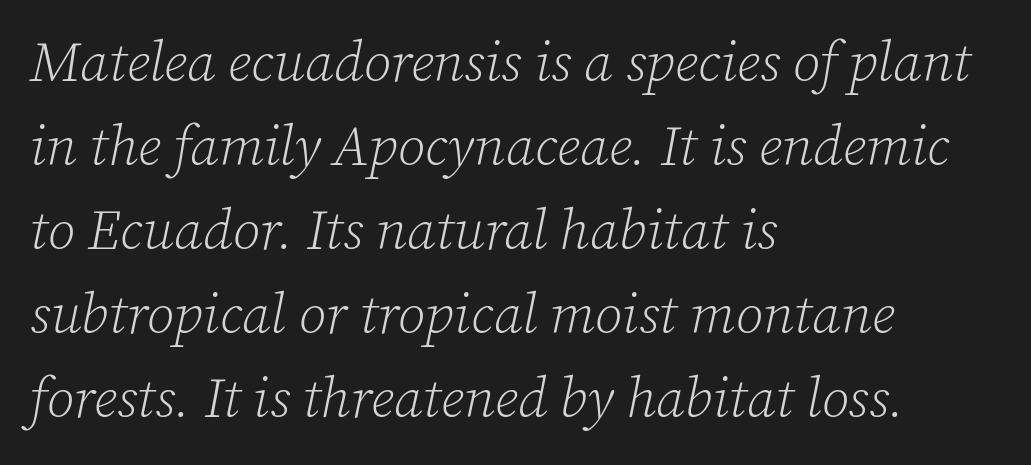
{"serif": "yes", "italic": "yes", "lean": "right", "slant_degrees": 12, "bold": "no", "weight": "light", "width": "normal", "stroke_contrast": "low", "x_height": "medium", "monospaced": "no", "underline": "no", "align": "left", "line_spacing": "normal", "line_spacing_ratio": 1.5, "letter_spacing": "normal", "letter_spacing_em": 0.0, "glyph_px": 56}
